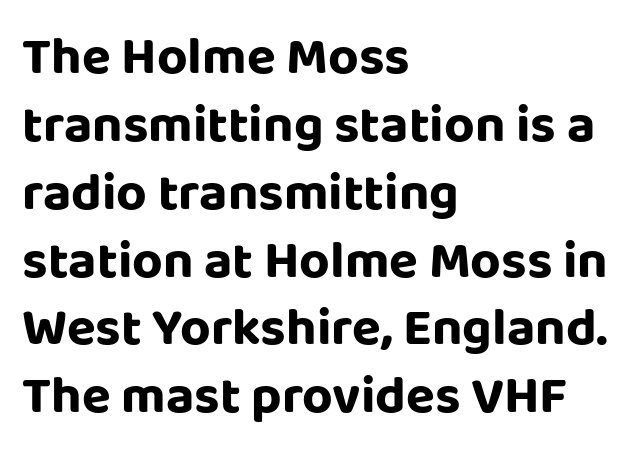
{"serif": "no", "italic": "no", "width": "normal", "stroke_contrast": "low", "x_height": "large", "monospaced": "no", "underline": "no", "align": "left", "line_spacing": "normal", "line_spacing_ratio": 1.28, "letter_spacing": "normal", "letter_spacing_em": 0.0, "glyph_px": 53}
